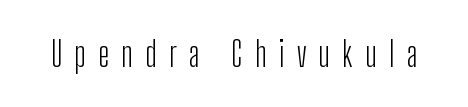
The image shows 35 px light, condensed sans-serif type, upright; set unusually wide letter spacing (+0.35 em), not underlined; low stroke contrast and a medium x-height.
